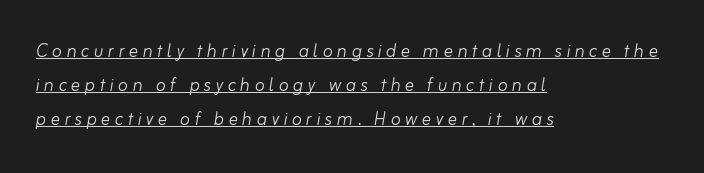
The image shows 23 px text type, italic (leaning right); set left-aligned, normal line spacing (1.47x), underlined.
